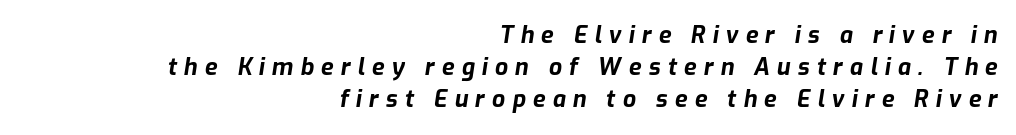
{"italic": "yes", "lean": "right", "slant_degrees": 9, "bold": "yes", "underline": "no", "align": "right", "line_spacing": "normal", "line_spacing_ratio": 1.4, "letter_spacing": "wide", "letter_spacing_em": 0.31, "glyph_px": 23}
